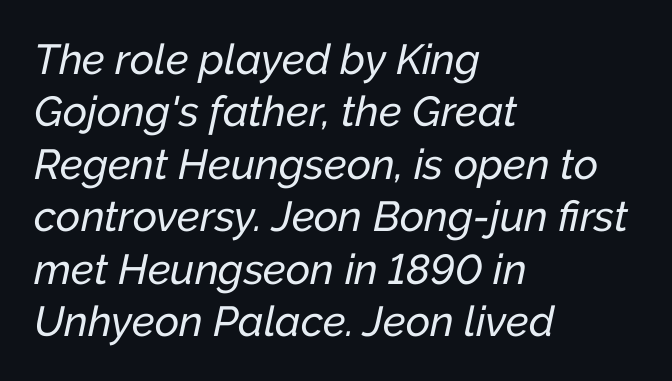
This sample keeps an unexceptional amount of space between lines. Each line starts at the same left margin while the right side varies. No extra tracking has been applied to these lines. The rendering uses natural spacing where letterforms have individual widths. The area under the type is left untouched.
